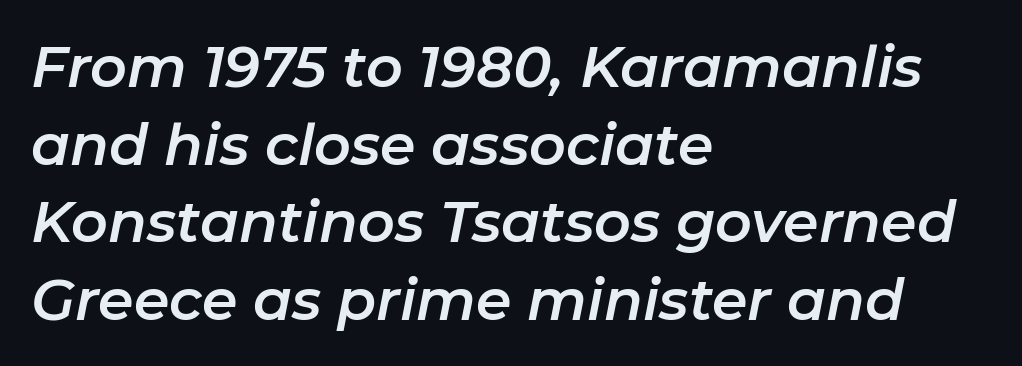
The text carries the slant typical of an italic or oblique font. The lines sit at an ordinary, default distance from one another. The setting favours the left margin, as ordinary paragraphs usually do. Is this a fixed-width face? No — the glyphs have proportional, varying widths.
